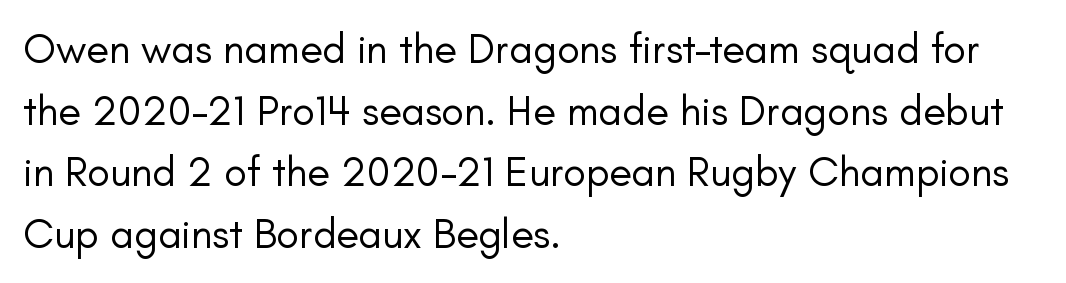
{"serif": "no", "italic": "no", "bold": "no", "weight": "regular", "width": "normal", "stroke_contrast": "low", "x_height": "small", "monospaced": "no", "underline": "no", "align": "left", "line_spacing": "normal", "line_spacing_ratio": 1.47, "letter_spacing": "normal", "letter_spacing_em": 0.0, "glyph_px": 42}
